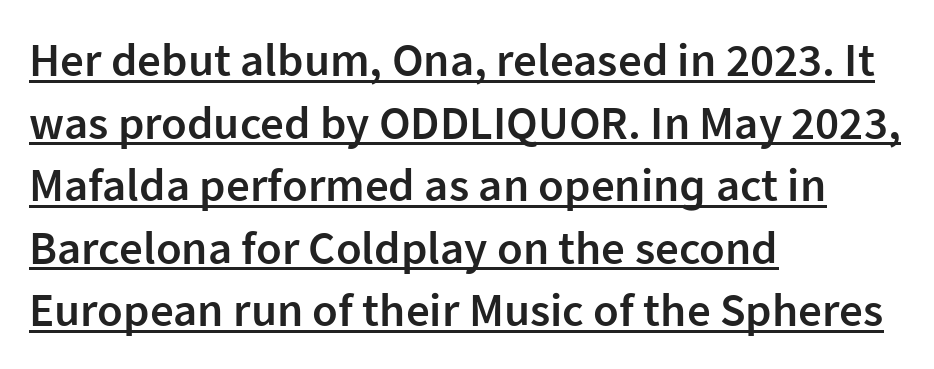
Where is the straight margin? On the left. Looks like regular typesetting: each glyph gets only the width it needs. The lines sit at an ordinary, default distance from one another. Nope, no serifs anywhere on these letters.
